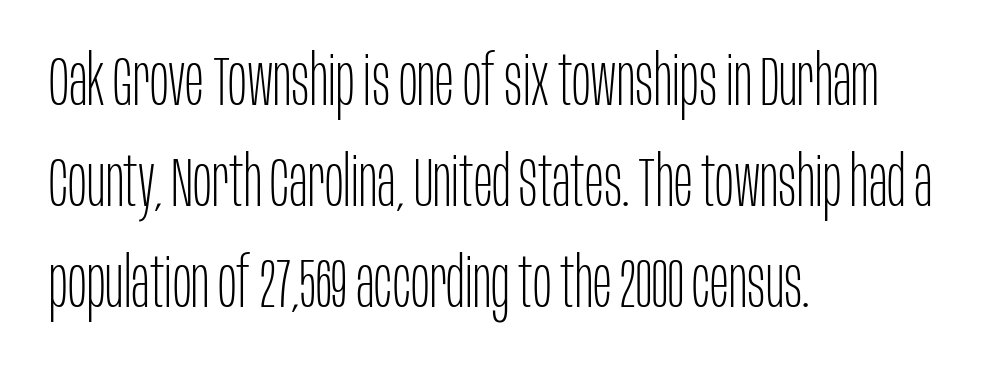
In terms of letterform style, serifs are entirely absent. Vertically, the passage feels balanced, rows spaced as you'd expect. It's the straight-up-and-down kind of type. Typeset ragged right — the left edge is the straight one.
